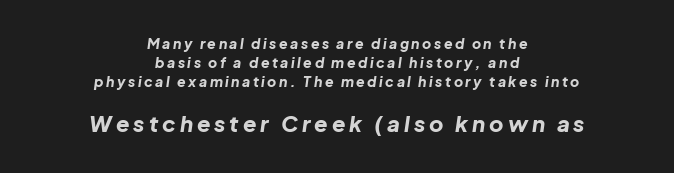
The image shows 22 px bold type, italic (leaning right); set centered, normal line spacing (1.36x), not underlined; the second (bottom) block is 1.57x larger.
